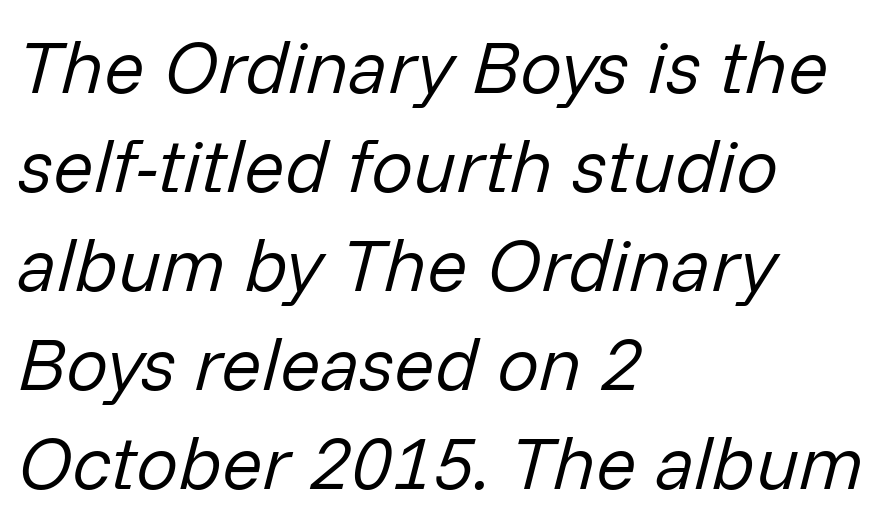
Descenders hang freely into open space. Layout note: lines flush left. Honestly, the letter spacing is just normal — you wouldn't notice it. The strokes carry an ordinary text weight at most.
